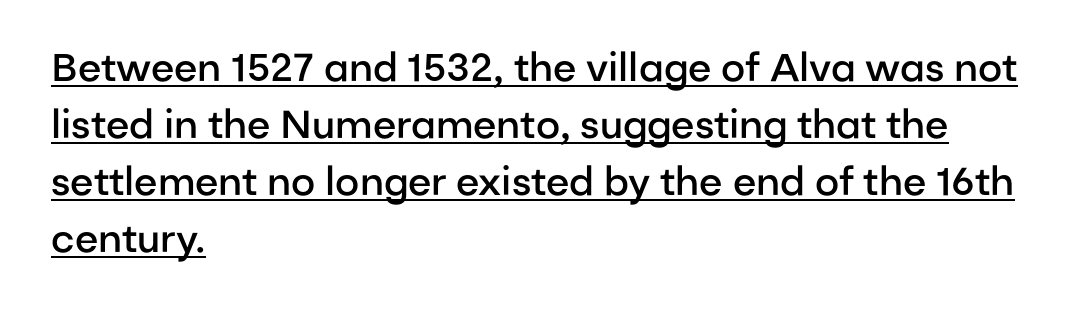
Emphasis is given by a line drawn under the lettering. The setting favours the left margin, as ordinary paragraphs usually do. Is the letter spacing exaggerated? No — it looks like the ordinary default. Does the leading feel generous? No, just average. Moderately thickened strokes mark this as semibold type.
